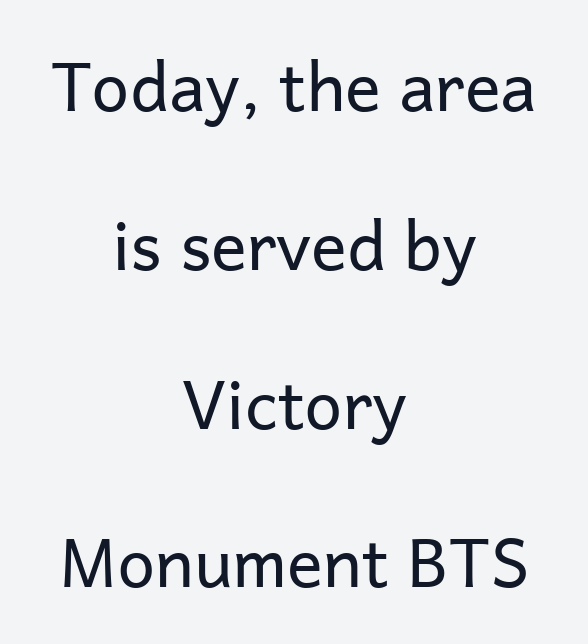
The image shows 67 px regular-weight sans-serif type, upright; set centered, loose line spacing (2.37x), normal letter spacing, not underlined; low stroke contrast and a medium x-height.
